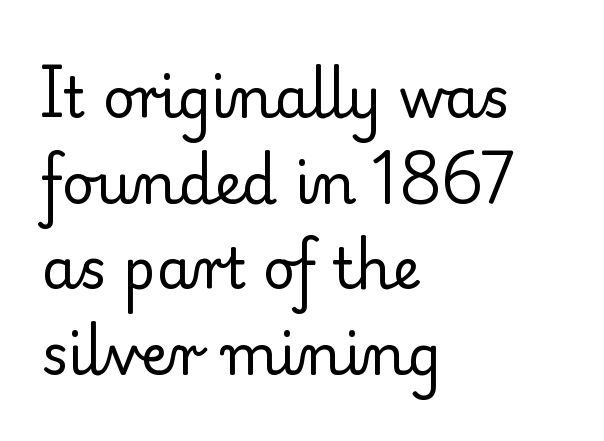
The image shows 56 px regular-weight serif type, upright; set left-aligned, normal line spacing (1.53x), normal letter spacing, not underlined; low stroke contrast and a small x-height.
